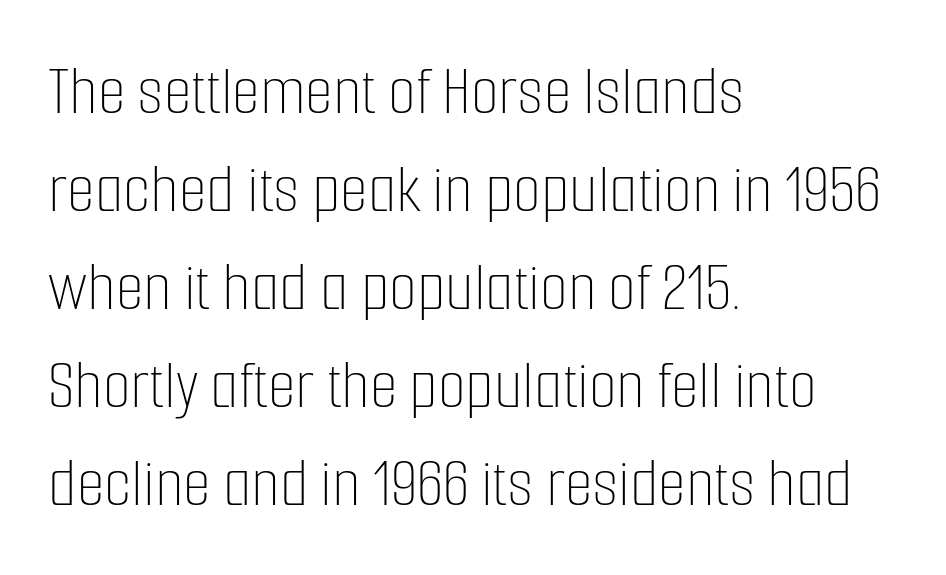
The image shows 72 px thin, condensed type, upright; set left-aligned, normal line spacing (1.36x), normal letter spacing, not underlined; low stroke contrast and a medium x-height.
